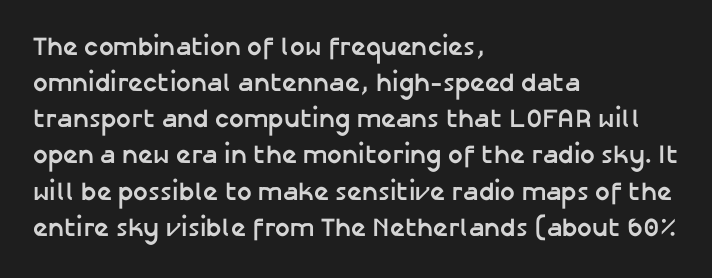
Clear beneath every line of the passage. The typography opts for an upright posture over an oblique one. Evenly set lines give the paragraph a standard silhouette. Standard letterfit; no display-style spreading of the glyphs. The compositor pushed each line to the left boundary.
